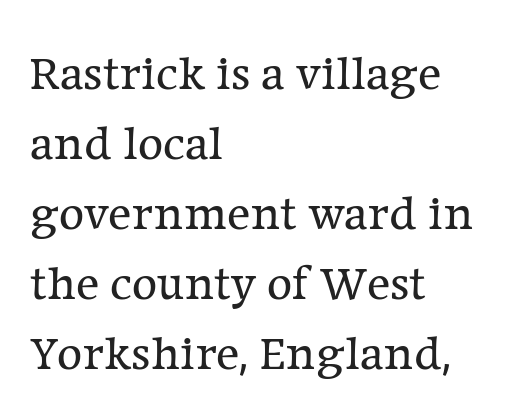
The glyphs are unaccompanied by any horizontal stroke below them. The type family on display is of the serif kind. Bold? No — there's no thickening of the strokes. Looks like regular typesetting: each glyph gets only the width it needs. The rendering anchors every line to the left-hand side. Notice how the stems are strictly vertical — no italics here.
